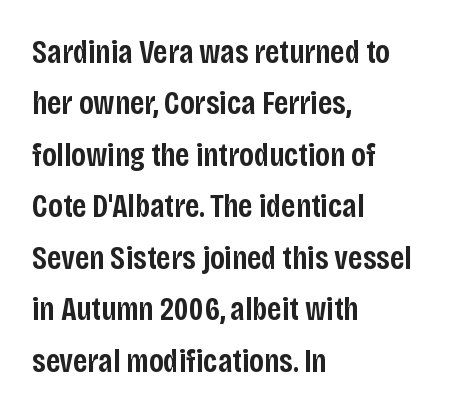
{"serif": "no", "italic": "no", "bold": "semi", "weight": "semibold", "width": "condensed", "stroke_contrast": "low", "x_height": "large", "monospaced": "no", "underline": "no", "align": "left", "line_spacing": "normal", "line_spacing_ratio": 1.56, "letter_spacing": "normal", "letter_spacing_em": 0.0, "glyph_px": 33}
